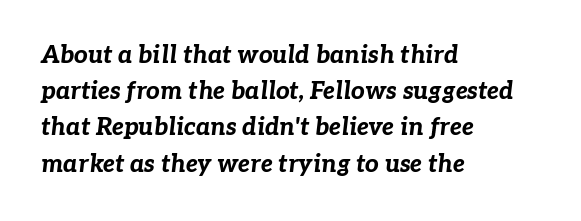
{"italic": "yes", "lean": "right", "slant_degrees": 7, "bold": "yes", "underline": "no", "align": "left", "line_spacing": "normal", "line_spacing_ratio": 1.51, "letter_spacing": "normal", "letter_spacing_em": 0.0, "glyph_px": 24}
